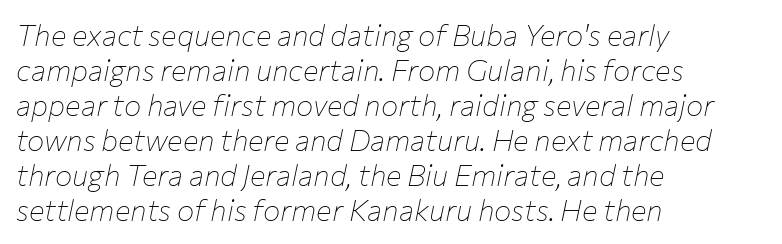
The image shows 29 px thin type, italic (leaning right); set left-aligned, line spacing 1.21x, normal letter spacing, not underlined; low stroke contrast and a medium x-height.
